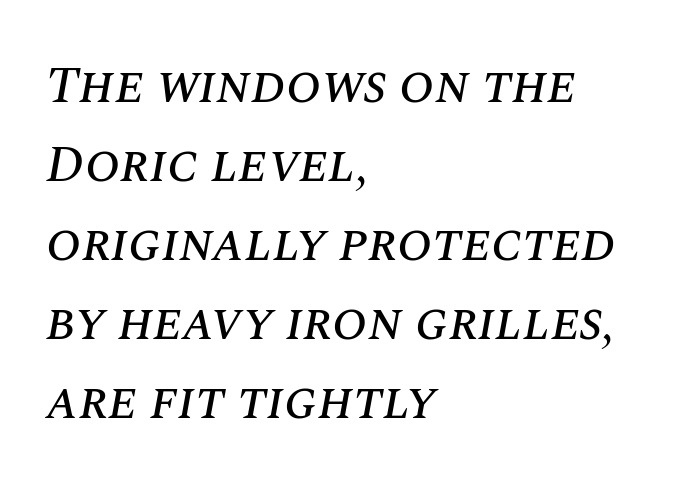
Q: Is the text italic (slanted)? A: Yes, it leans right by about 10 degrees.
Q: Is the text underlined? A: No.
Q: How is the paragraph aligned? A: Left-aligned.
Q: Is the spacing between letters normal or unusually wide? A: Normal.
Q: Is the spacing between lines tight, normal or loose? A: Normal.
Q: Width (condensed, normal, or wide)? A: Normal.
Q: Stroke contrast? A: Medium.
Q: x-height? A: Large.
Q: Monospaced? A: No.
